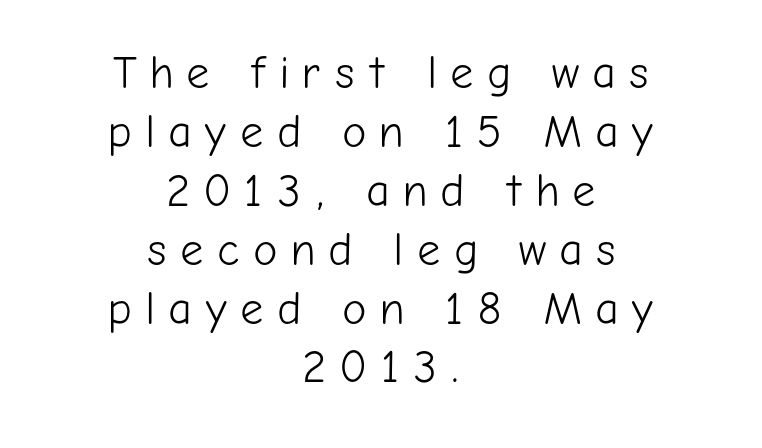
Just letters on the line, the space beneath them empty. The rows are spaced the way most documents space them. No chunkiness to these letters — they're not bold. The type family on display is of the sans-serif kind.
